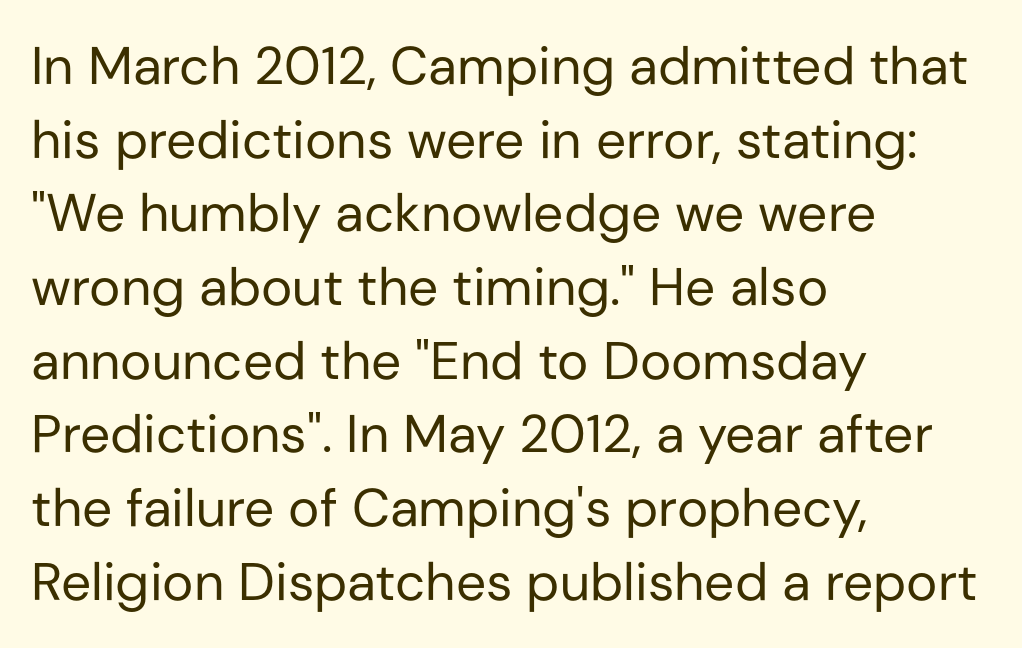
All the whitespace from short lines collects on the right. In terms of leading, this rendering sits right in the middle. Posture: straight, roman, zero tilt. Beneath every word, the page is bare. The typeface chosen for these lines omits serifs. The gaps between neighbouring characters are ordinary and unremarkable.
